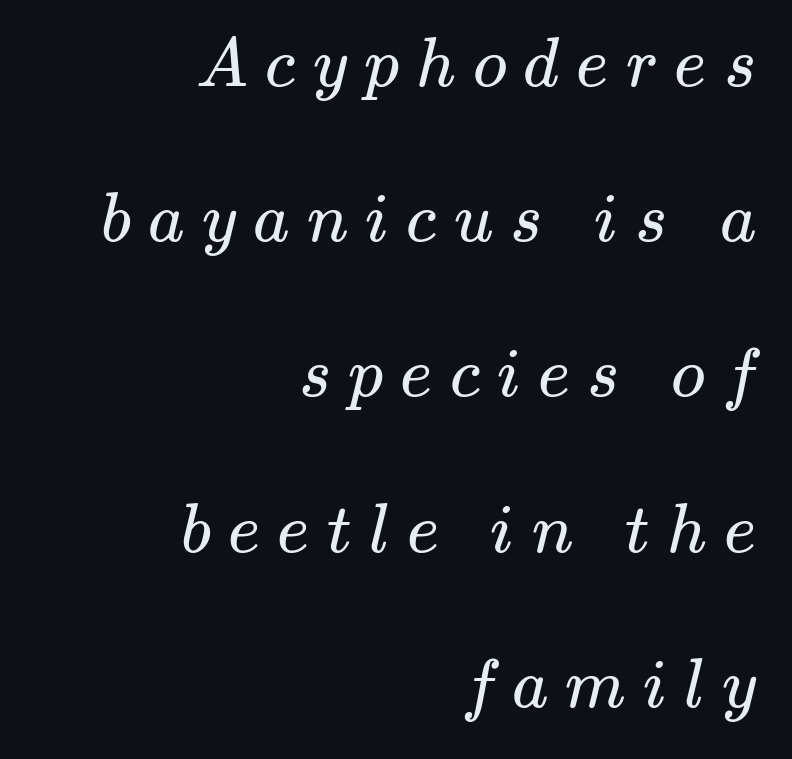
The passage shown is typed in a proportional face where columns would drift. The font sits on the lighter half of the weight spectrum, regular included. The rendering shows small feet on the letterforms — a serif design. Quick note: underline off.
